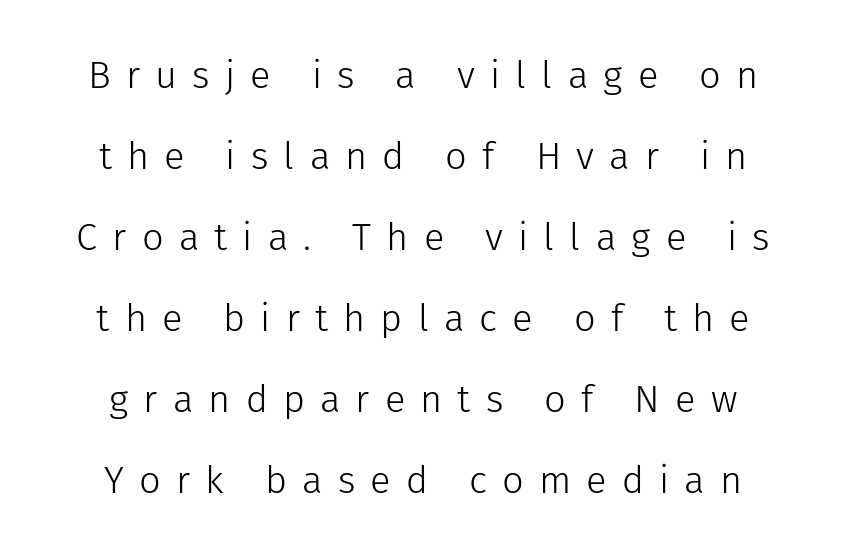
{"serif": "no", "italic": "no", "bold": "no", "weight": "light", "width": "normal", "stroke_contrast": "low", "x_height": "medium", "monospaced": "no", "underline": "no", "line_spacing": "loose", "line_spacing_ratio": 2.13, "letter_spacing": "wide", "letter_spacing_em": 0.4, "glyph_px": 38}
